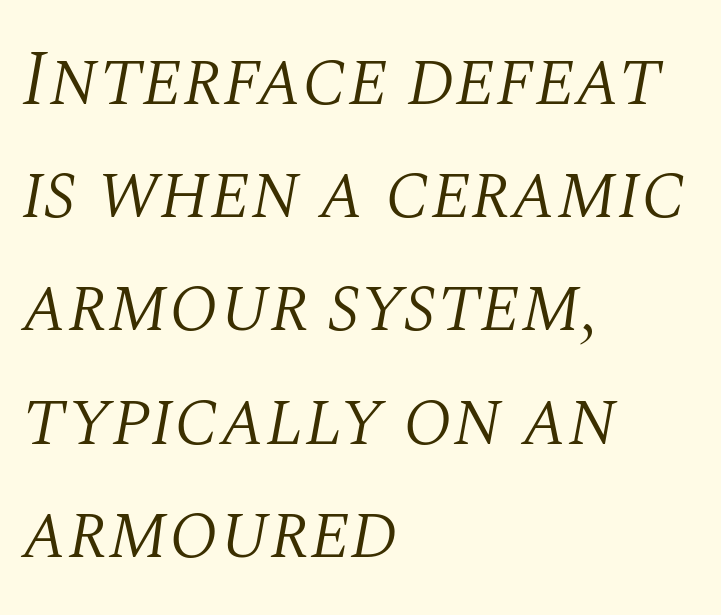
Q: Is the text bold? A: No.
Q: Is the text italic (slanted)? A: Yes, it leans right by about 10 degrees.
Q: Is the typeface a serif or a sans-serif typeface? A: Serif.
Q: Is the text underlined? A: No.
Q: How is the paragraph aligned? A: Left-aligned.
Q: Is the spacing between letters normal or unusually wide? A: Normal.
Q: Is the spacing between lines tight, normal or loose? A: Normal.
Q: Width (condensed, normal, or wide)? A: Normal.
Q: Stroke contrast? A: Medium.
Q: x-height? A: Large.
Q: Monospaced? A: No.
